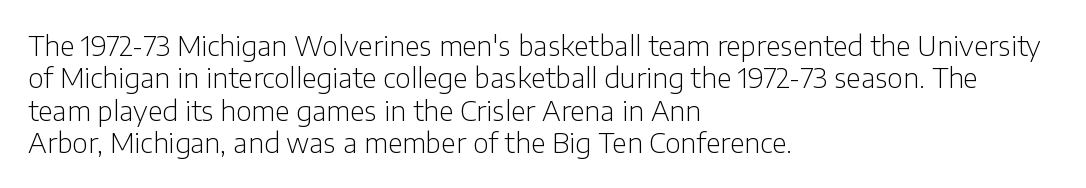
Q: Is the text bold? A: No.
Q: Is the text italic (slanted)? A: No, it is upright.
Q: Is the text underlined? A: No.
Q: How is the paragraph aligned? A: Left-aligned.
Q: Is the spacing between letters normal or unusually wide? A: Normal.
